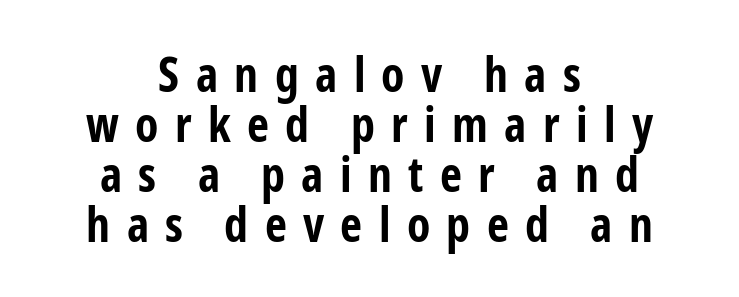
{"serif": "no", "italic": "no", "bold": "yes", "weight": "bold", "width": "condensed", "stroke_contrast": "low", "x_height": "medium", "monospaced": "no", "underline": "no", "align": "center", "line_spacing": "tight", "line_spacing_ratio": 1.04, "letter_spacing": "wide", "letter_spacing_em": 0.34, "glyph_px": 48}
